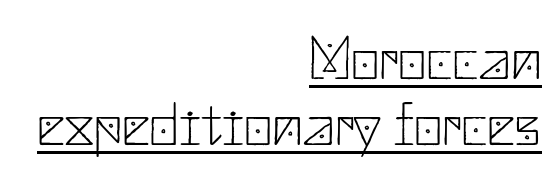
The image shows 62 px thin sans-serif type, upright; set right-aligned, tight line spacing (1.06x), normal letter spacing, underlined; low stroke contrast and a small x-height.
